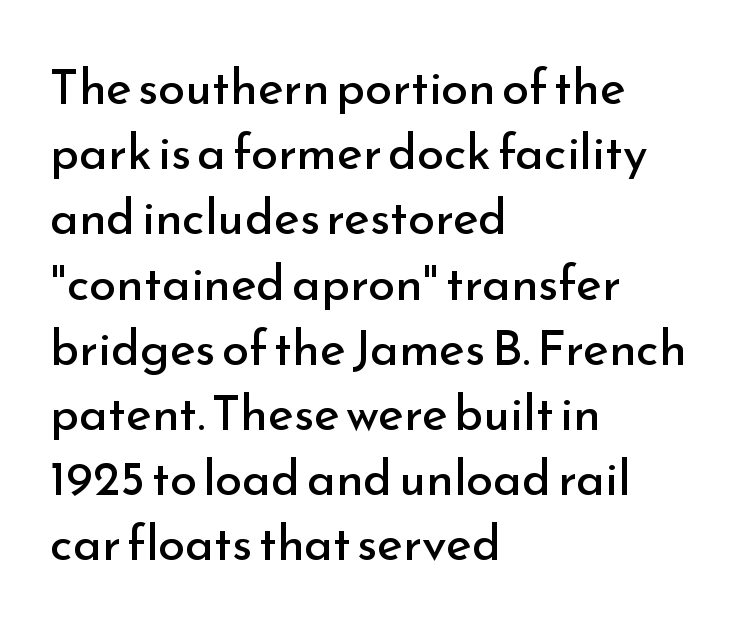
The image shows 49 px regular-weight sans-serif type, upright; set left-aligned, normal line spacing (1.33x), normal letter spacing, not underlined; low stroke contrast and a small x-height.
